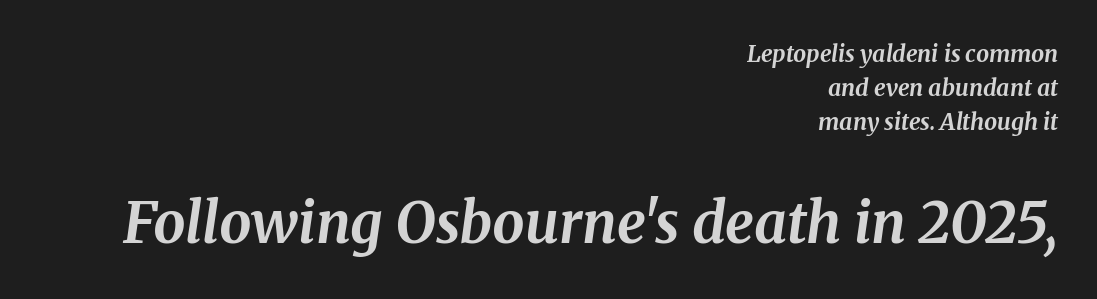
These lines are set flush right with a ragged left edge. Each glyph is drawn with heavy, bold strokes. Of the two passages, the one underneath uses the larger point size. The letters advance in unequal steps, a hallmark of proportional type. This sample uses a serif face. Quick note: interline space is typical.
